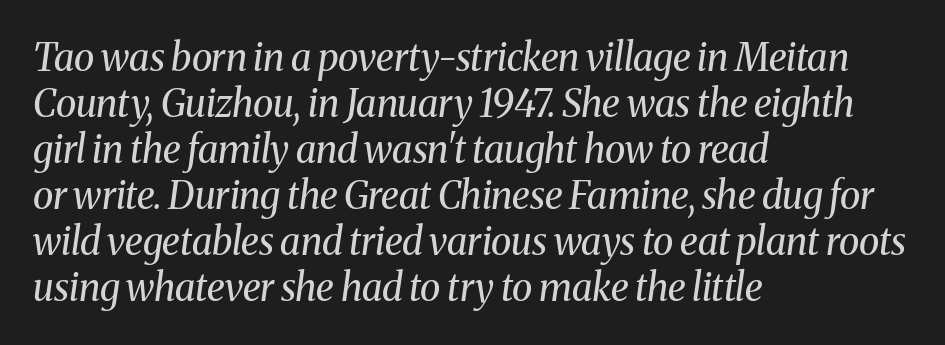
{"serif": "yes", "italic": "yes", "lean": "right", "slant_degrees": 8, "bold": "no", "weight": "regular", "width": "normal", "stroke_contrast": "medium", "x_height": "medium", "monospaced": "no", "underline": "no", "align": "left", "line_spacing_ratio": 1.21, "letter_spacing": "normal", "letter_spacing_em": 0.0, "glyph_px": 38}
